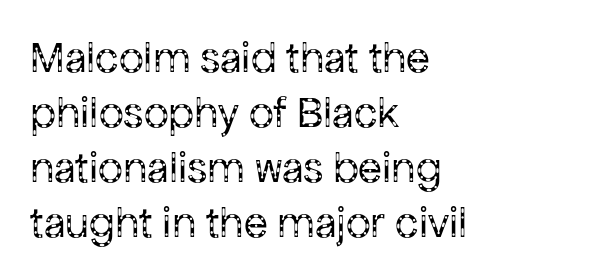
No extra tracking has been applied to these lines. Tall strokes in this sample are plumb rather than angled. No extra ink here — the face is not bold. Observe the absence of serifs on each vertical stroke in this sample. Lines of text with bare space underneath.
